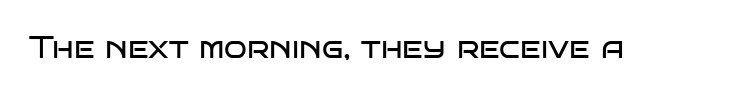
{"serif": "no", "italic": "no", "bold": "no", "weight": "regular", "width": "wide", "stroke_contrast": "low", "x_height": "large", "monospaced": "no", "underline": "no", "letter_spacing": "normal", "letter_spacing_em": 0.0, "glyph_px": 30}
